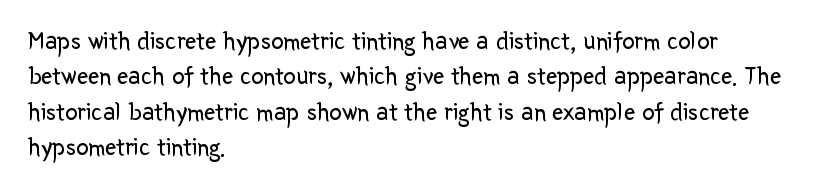
Plain, unruled lines of type. Is the type heavy? It reads as light-to-regular instead. Interline gaps are of average width in this sample. In terms of posture, this sample is upright. These lines are set flush left with a ragged right edge. Nothing unusual about the tracking: characters are spaced as the font intends.
